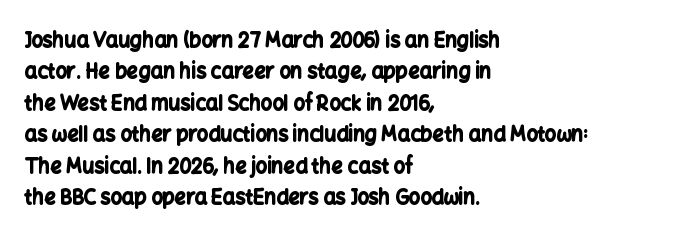
Ascenders rise straight up at ninety degrees. Just letters on the line, the space beneath them empty. Normally led — the rows are evenly, conventionally spaced. Here the glyphs are tracked normally, forming tight word shapes. The characters look thick and weighty, a clear bold.
